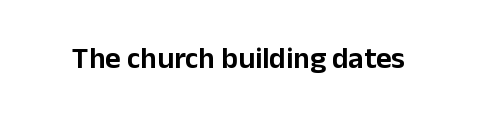
Rendered with straight, roman letterforms. Clear beneath every line of the passage. Short note: letters normally spaced. The letters advance in unequal steps, a hallmark of proportional type.
